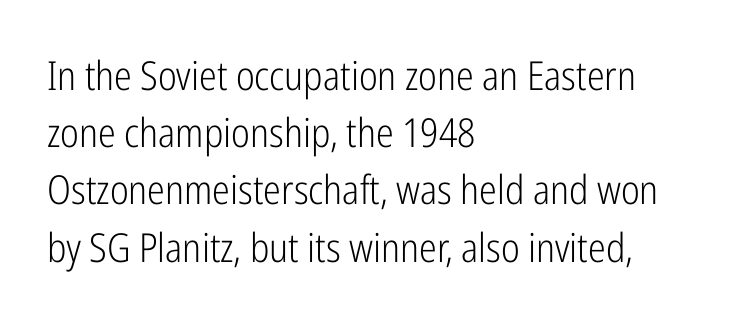
Q: Is the text bold? A: No.
Q: Is the text italic (slanted)? A: No, it is upright.
Q: Is the typeface a serif or a sans-serif typeface? A: Sans-serif.
Q: Is the text underlined? A: No.
Q: How is the paragraph aligned? A: Left-aligned.
Q: Is the spacing between letters normal or unusually wide? A: Normal.
Q: Is the spacing between lines tight, normal or loose? A: Normal.
Q: Width (condensed, normal, or wide)? A: Condensed.
Q: Stroke contrast? A: Low.
Q: x-height? A: Medium.
Q: Monospaced? A: No.
